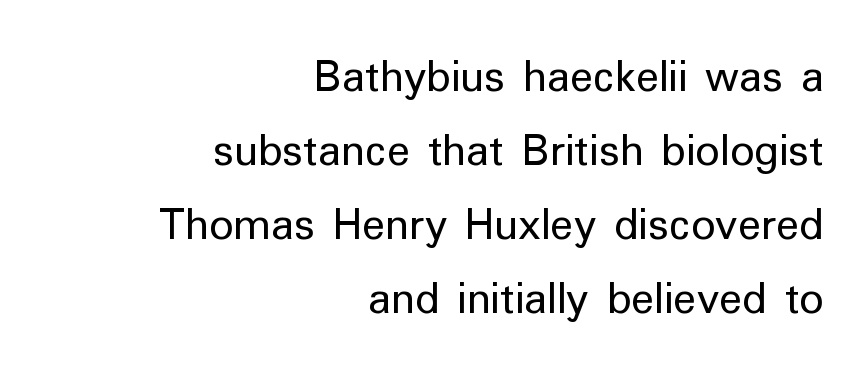
Q: Is the text bold? A: No.
Q: Is the text italic (slanted)? A: No, it is upright.
Q: Is the typeface a serif or a sans-serif typeface? A: Sans-serif.
Q: Is the text underlined? A: No.
Q: How is the paragraph aligned? A: Right-aligned.
Q: Is the spacing between letters normal or unusually wide? A: Normal.
Q: Is the spacing between lines tight, normal or loose? A: Normal.
Q: Width (condensed, normal, or wide)? A: Normal.
Q: Stroke contrast? A: Low.
Q: x-height? A: Medium.
Q: Monospaced? A: No.
